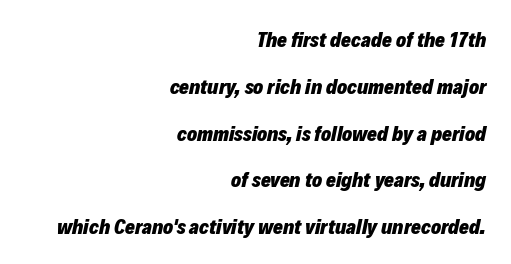
Compared with ordinary roman type, these characters are visibly tilted. Standard letterfit; no display-style spreading of the glyphs. Line endings align vertically; line beginnings do not. Vertical spacing — loose. A dark, heavy texture on the line: the type is bold. Glance below the letters and you will spot only blank space.
